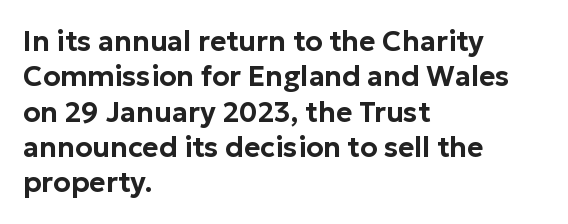
The image shows 28 px sans-serif type, upright; set left-aligned, normal line spacing (1.26x), normal letter spacing, not underlined; low stroke contrast and a medium x-height.
